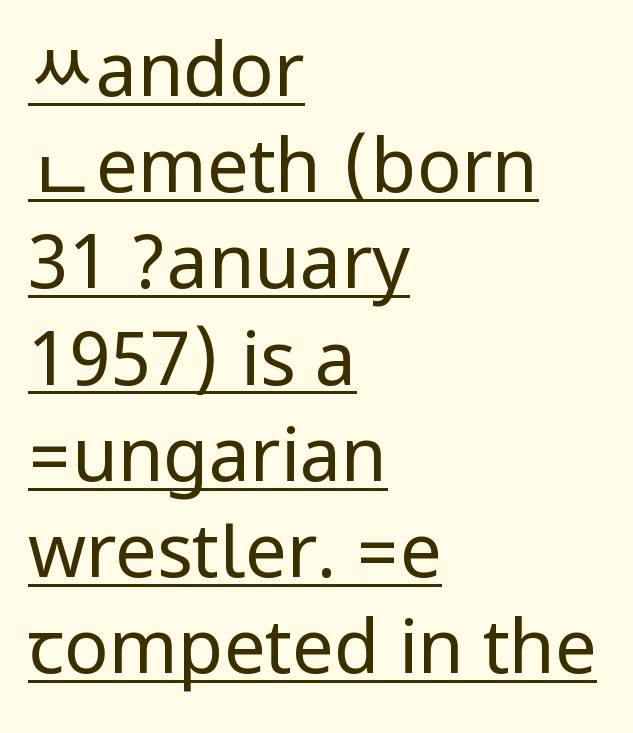
Q: Is the text bold? A: No.
Q: Is the text italic (slanted)? A: No, it is upright.
Q: Is the typeface a serif or a sans-serif typeface? A: Sans-serif.
Q: Is the text underlined? A: Yes.
Q: How is the paragraph aligned? A: Left-aligned.
Q: Is the spacing between letters normal or unusually wide? A: Normal.
Q: Is the spacing between lines tight, normal or loose? A: Normal.
Q: Width (condensed, normal, or wide)? A: Condensed.
Q: Stroke contrast? A: Low.
